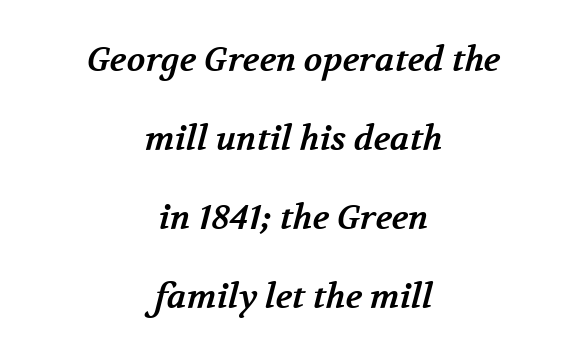
{"serif": "yes", "bold": "yes", "weight": "bold", "width": "normal", "stroke_contrast": "medium", "x_height": "medium", "monospaced": "no", "underline": "no", "align": "center", "line_spacing": "loose", "line_spacing_ratio": 2.32, "letter_spacing": "normal", "letter_spacing_em": 0.0, "glyph_px": 34}
